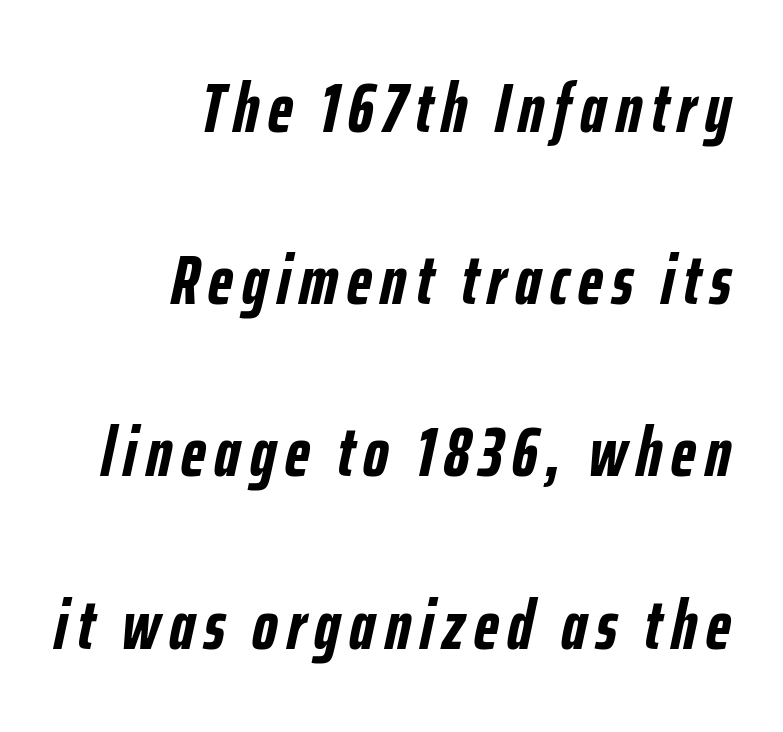
{"italic": "yes", "lean": "right", "slant_degrees": 12, "bold": "yes", "weight": "semibold", "width": "condensed", "stroke_contrast": "low", "x_height": "medium", "monospaced": "no", "underline": "no", "align": "right", "line_spacing": "loose", "line_spacing_ratio": 2.46, "glyph_px": 70}
